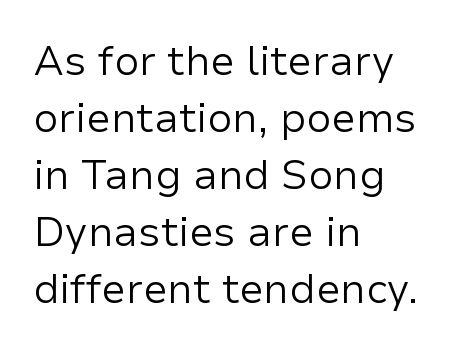
{"serif": "no", "italic": "no", "bold": "no", "weight": "regular", "width": "normal", "stroke_contrast": "low", "x_height": "medium", "monospaced": "no", "underline": "no", "align": "left", "line_spacing": "normal", "line_spacing_ratio": 1.39, "letter_spacing": "normal", "letter_spacing_em": 0.0, "glyph_px": 41}
